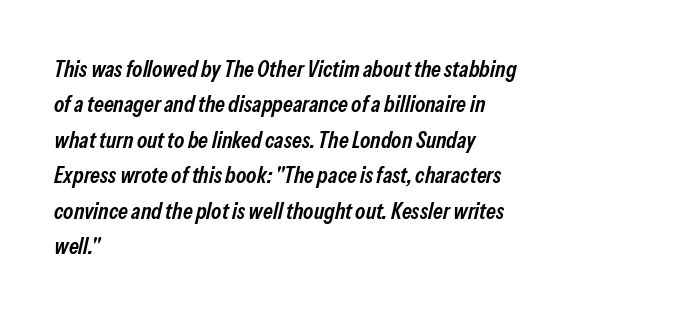
{"italic": "yes", "lean": "right", "slant_degrees": 13, "bold": "semi", "underline": "no", "align": "left", "line_spacing": "normal", "line_spacing_ratio": 1.54, "letter_spacing": "normal", "letter_spacing_em": 0.0, "glyph_px": 23}
